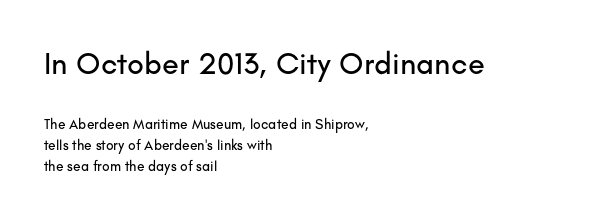
{"serif": "no", "italic": "no", "width": "normal", "stroke_contrast": "low", "x_height": "small", "monospaced": "no", "underline": "no", "align": "left", "line_spacing": "normal", "line_spacing_ratio": 1.5, "letter_spacing": "normal", "letter_spacing_em": 0.0, "larger_block": "first", "size_ratio": 2.21, "glyph_px": 31}
